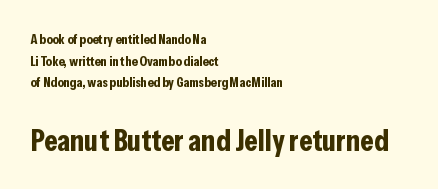
Characters remain perfectly vertical along every line. No feet cap the strokes, marking this as sans-serif type. Pretty heavy lettering here — definitely bold. There is no visible air inserted between adjacent glyphs. Horizontally, the lines are justified to the leading edge only.
